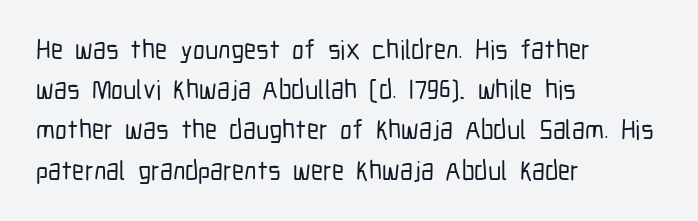
Q: Is the text italic (slanted)? A: No, it is upright.
Q: Is the text underlined? A: No.
Q: How is the paragraph aligned? A: Left-aligned.
Q: Is the spacing between letters normal or unusually wide? A: Normal.
Q: Is the spacing between lines tight, normal or loose? A: Normal.
